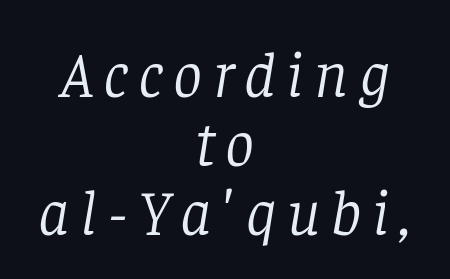
The image shows 65 px light serif type, italic (leaning right); set centered, tight line spacing (1.06x), not underlined; low stroke contrast and a large x-height.
